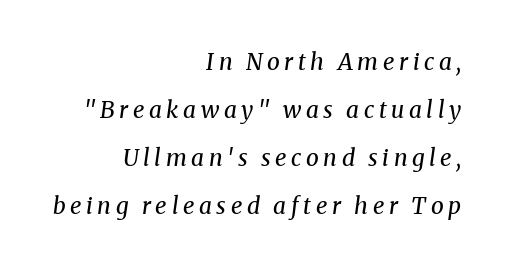
Q: Is the text bold? A: No.
Q: Is the text italic (slanted)? A: Yes, it leans right by about 8 degrees.
Q: Is the text underlined? A: No.
Q: How is the paragraph aligned? A: Right-aligned.
Q: Is the spacing between letters normal or unusually wide? A: Unusually wide.
Q: Is the spacing between lines tight, normal or loose? A: Loose.
